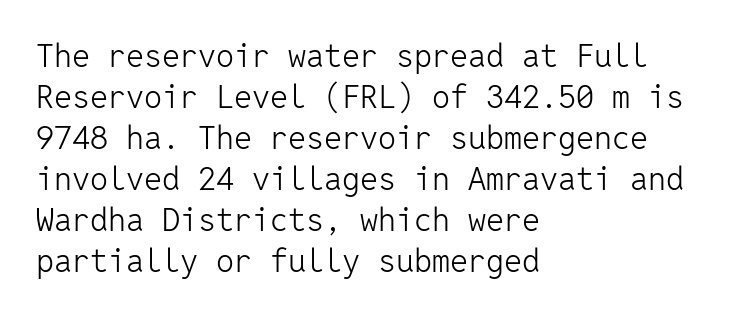
Q: Is the text bold? A: No.
Q: Is the text italic (slanted)? A: No, it is upright.
Q: Is the typeface a serif or a sans-serif typeface? A: Sans-serif.
Q: Is the text underlined? A: No.
Q: How is the paragraph aligned? A: Left-aligned.
Q: Is the spacing between letters normal or unusually wide? A: Normal.
Q: Is the spacing between lines tight, normal or loose? A: Normal.
Q: Width (condensed, normal, or wide)? A: Normal.
Q: Stroke contrast? A: Low.
Q: x-height? A: Medium.
Q: Monospaced? A: Yes.
